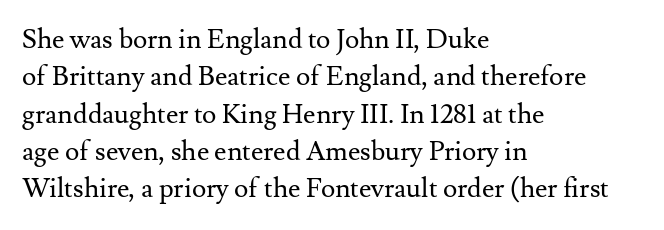
The image shows 27 px text type, upright; set left-aligned, normal line spacing (1.38x), normal letter spacing, not underlined.
